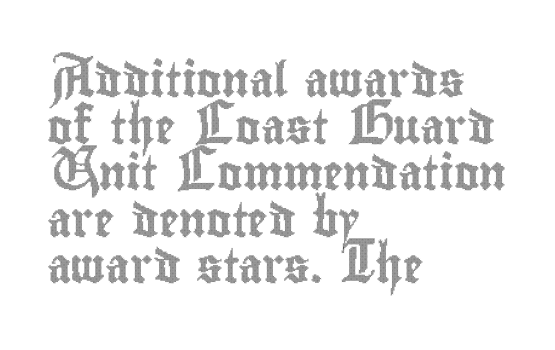
{"italic": "no", "width": "condensed", "x_height": "small", "monospaced": "no", "underline": "no", "align": "left", "line_spacing": "normal", "line_spacing_ratio": 1.37, "letter_spacing": "normal", "letter_spacing_em": 0.0, "glyph_px": 34}
